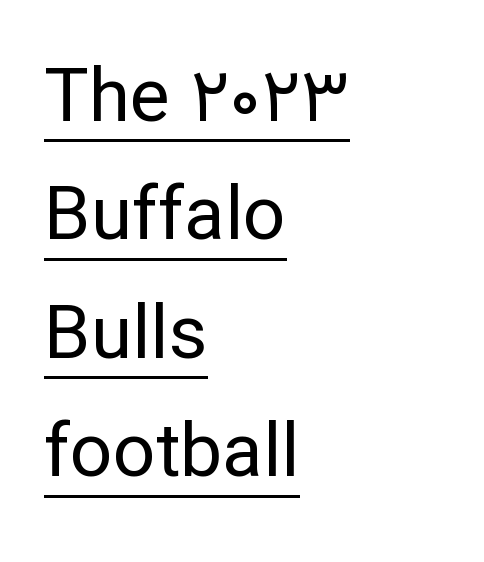
{"serif": "no", "italic": "no", "bold": "no", "weight": "regular", "width": "normal", "stroke_contrast": "low", "x_height": "medium", "monospaced": "no", "underline": "yes", "align": "left", "line_spacing": "normal", "line_spacing_ratio": 1.58, "letter_spacing": "normal", "letter_spacing_em": 0.0, "glyph_px": 75}
